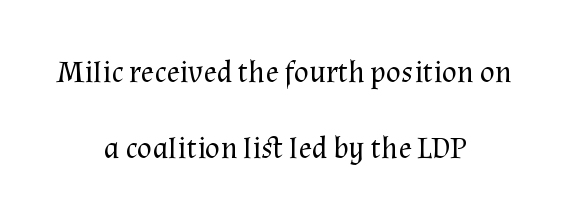
This sample uses plain, unmodified letter spacing. Summary of vertical rhythm: relaxed, with wide interline spacing. Casual observation: everything's sitting right in the middle. No word sits above an underline. Weight: regular or lighter. Proportional: the letters do not fall into vertical columns.
